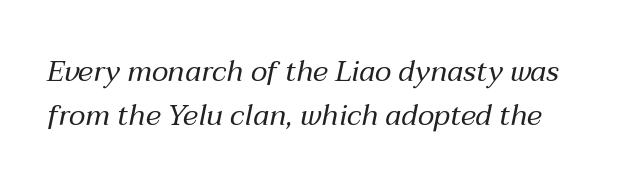
The image shows 29 px regular-weight type, italic (leaning right); set normal line spacing (1.53x), normal letter spacing, not underlined; medium stroke contrast and a medium x-height.
